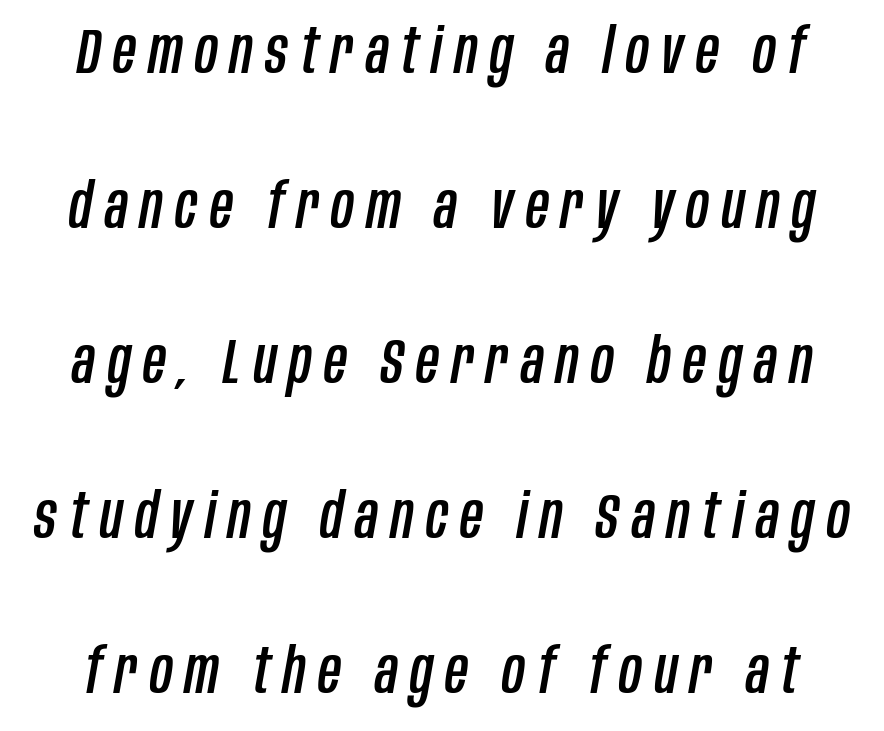
Q: Is the text italic (slanted)? A: Yes, it leans right by about 10 degrees.
Q: Is the text underlined? A: No.
Q: Is the spacing between letters normal or unusually wide? A: Unusually wide.
Q: Is the spacing between lines tight, normal or loose? A: Loose.
Q: Width (condensed, normal, or wide)? A: Condensed.
Q: Stroke contrast? A: Low.
Q: x-height? A: Large.
Q: Monospaced? A: No.
